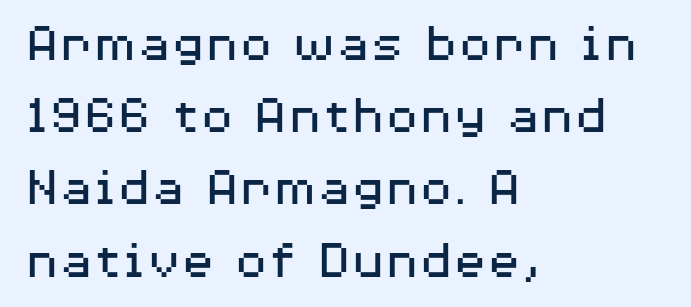
Q: Is the text bold? A: No.
Q: Is the text italic (slanted)? A: No, it is upright.
Q: Is the typeface a serif or a sans-serif typeface? A: Sans-serif.
Q: Is the text underlined? A: No.
Q: How is the paragraph aligned? A: Left-aligned.
Q: Is the spacing between letters normal or unusually wide? A: Normal.
Q: Is the spacing between lines tight, normal or loose? A: Normal.
Q: Width (condensed, normal, or wide)? A: Wide.
Q: Stroke contrast? A: Medium.
Q: x-height? A: Medium.
Q: Monospaced? A: No.
